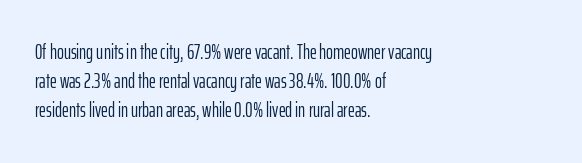
{"italic": "no", "bold": "no", "underline": "no", "align": "left", "line_spacing": "normal", "line_spacing_ratio": 1.39, "letter_spacing": "normal", "letter_spacing_em": 0.0, "glyph_px": 21}
